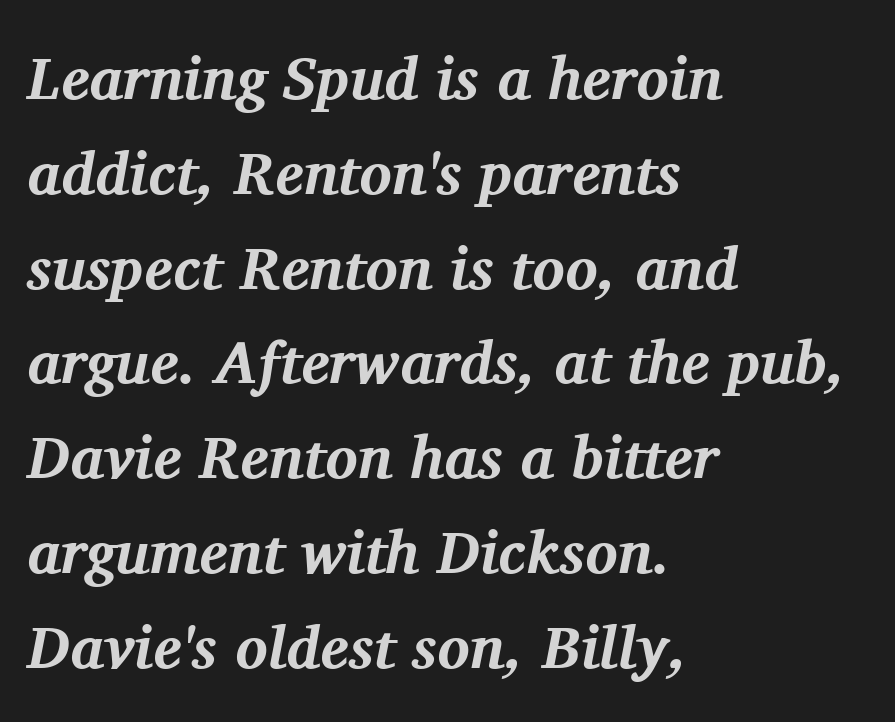
{"serif": "yes", "italic": "yes", "lean": "right", "slant_degrees": 11, "bold": "yes", "weight": "bold", "width": "normal", "stroke_contrast": "medium", "x_height": "medium", "monospaced": "no", "underline": "no", "align": "left", "line_spacing": "normal", "line_spacing_ratio": 1.58, "letter_spacing": "normal", "letter_spacing_em": 0.0, "glyph_px": 60}
